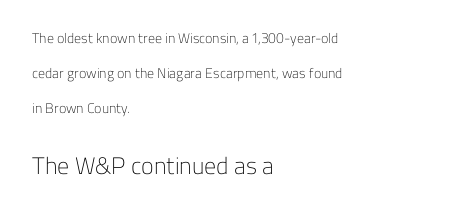
The image shows 24 px text type, upright; set left-aligned, loose line spacing (2.49x), normal letter spacing, not underlined; the second (bottom) block is 1.71x larger.
